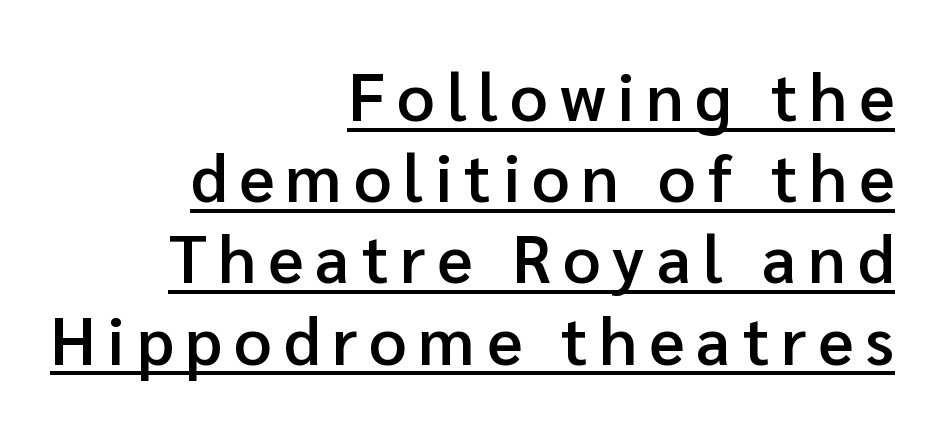
Q: Is the text bold? A: Semi-bold.
Q: Is the text italic (slanted)? A: No, it is upright.
Q: Is the typeface a serif or a sans-serif typeface? A: Sans-serif.
Q: Is the text underlined? A: Yes.
Q: How is the paragraph aligned? A: Right-aligned.
Q: Width (condensed, normal, or wide)? A: Normal.
Q: Stroke contrast? A: Low.
Q: x-height? A: Medium.
Q: Monospaced? A: No.
